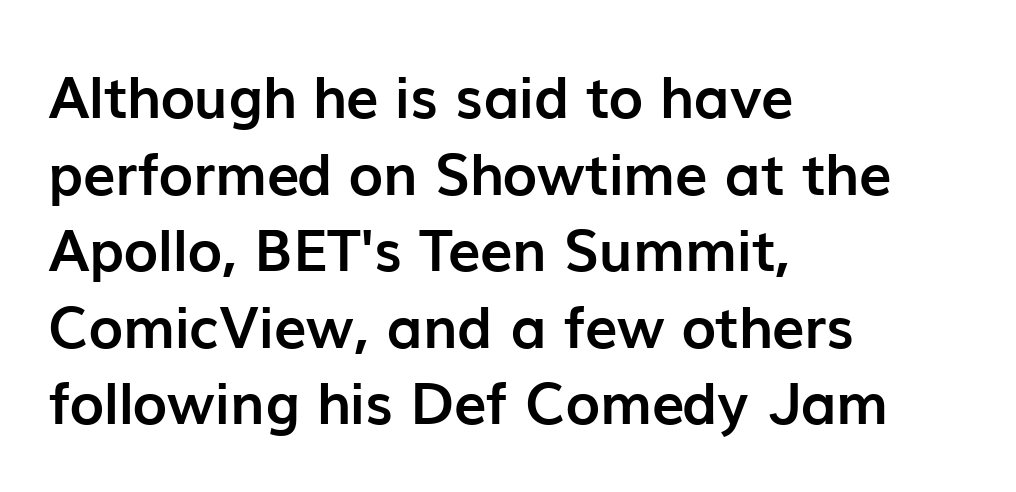
Q: Is the text bold? A: Yes.
Q: Is the text italic (slanted)? A: No, it is upright.
Q: Is the typeface a serif or a sans-serif typeface? A: Sans-serif.
Q: Is the text underlined? A: No.
Q: How is the paragraph aligned? A: Left-aligned.
Q: Is the spacing between letters normal or unusually wide? A: Normal.
Q: Is the spacing between lines tight, normal or loose? A: Normal.
Q: Width (condensed, normal, or wide)? A: Normal.
Q: Stroke contrast? A: Low.
Q: x-height? A: Medium.
Q: Monospaced? A: No.
